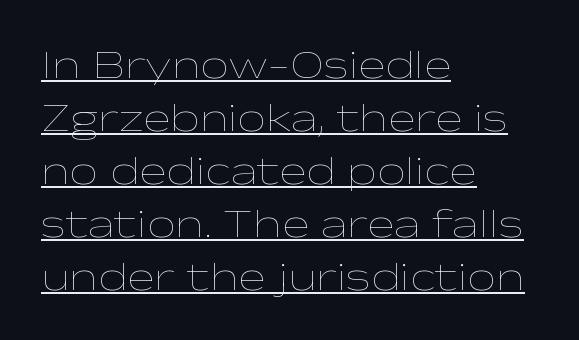
The image shows 41 px thin, wide type, upright; set left-aligned, normal line spacing (1.29x), normal letter spacing, underlined; low stroke contrast and a medium x-height.
